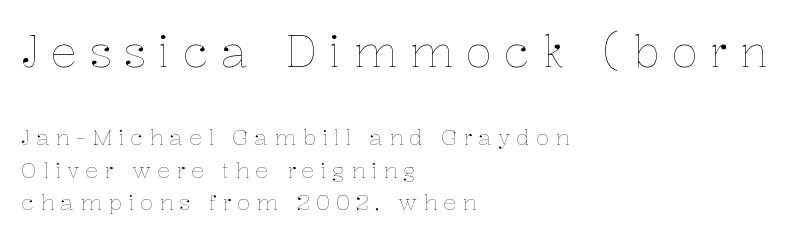
Q: Is the text bold? A: No.
Q: Is the text italic (slanted)? A: No, it is upright.
Q: Is the text underlined? A: No.
Q: How is the paragraph aligned? A: Left-aligned.
Q: Is the spacing between letters normal or unusually wide? A: Unusually wide.
Q: Is the spacing between lines tight, normal or loose? A: Normal.
Q: Which block of text is set in a larger size, the first (top) or the second (bottom)? A: The first (top) one.
Q: Width (condensed, normal, or wide)? A: Normal.
Q: Stroke contrast? A: Low.
Q: x-height? A: Medium.
Q: Monospaced? A: No.
